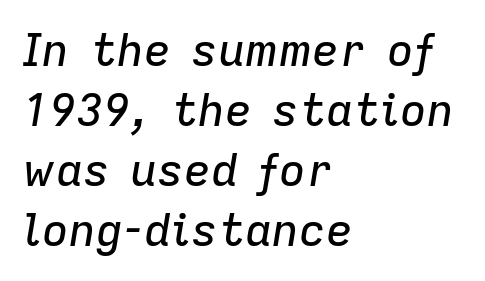
The image shows 45 px text type, italic (leaning right); set left-aligned, normal line spacing (1.33x), normal letter spacing, not underlined; low stroke contrast and a medium x-height.
